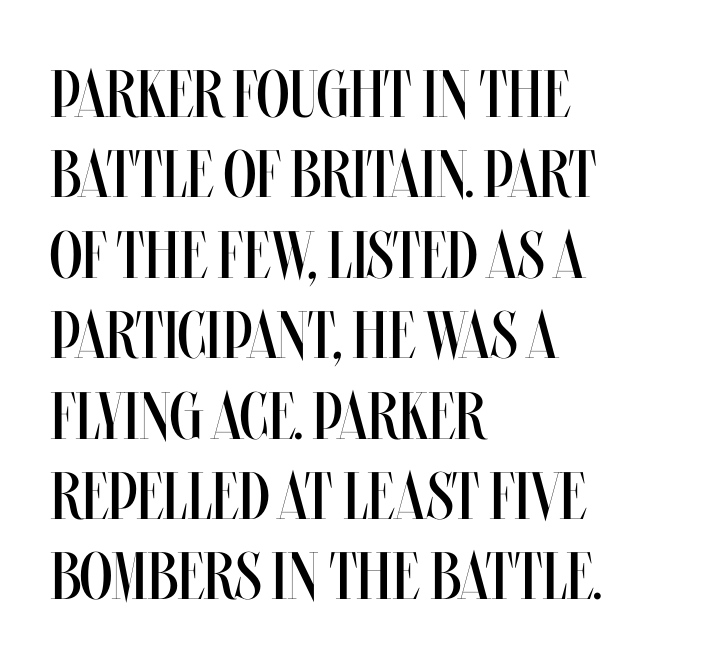
{"italic": "no", "bold": "no", "weight": "regular", "width": "condensed", "stroke_contrast": "medium", "x_height": "large", "monospaced": "no", "underline": "no", "align": "left", "line_spacing_ratio": 1.2, "letter_spacing": "normal", "letter_spacing_em": 0.0, "glyph_px": 67}
